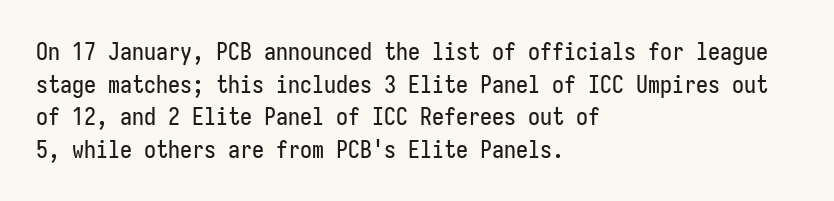
Q: Is the text italic (slanted)? A: No, it is upright.
Q: Is the text underlined? A: No.
Q: How is the paragraph aligned? A: Left-aligned.
Q: Is the spacing between letters normal or unusually wide? A: Normal.
Q: Is the spacing between lines tight, normal or loose? A: Normal.
